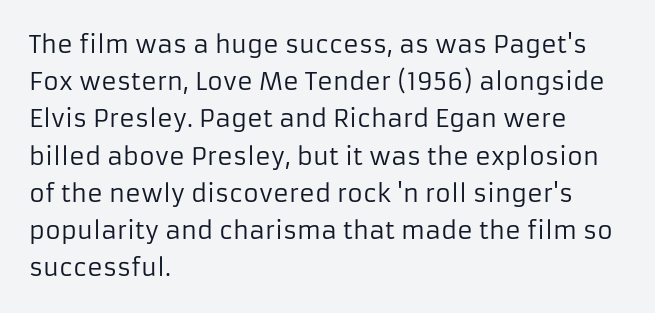
The image shows 24 px text type, upright; set left-aligned, normal line spacing (1.55x), normal letter spacing, not underlined.
